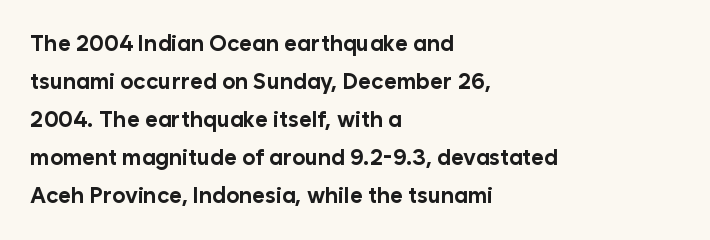
Q: Is the text bold? A: Yes.
Q: Is the text italic (slanted)? A: No, it is upright.
Q: Is the text underlined? A: No.
Q: How is the paragraph aligned? A: Left-aligned.
Q: Is the spacing between letters normal or unusually wide? A: Normal.
